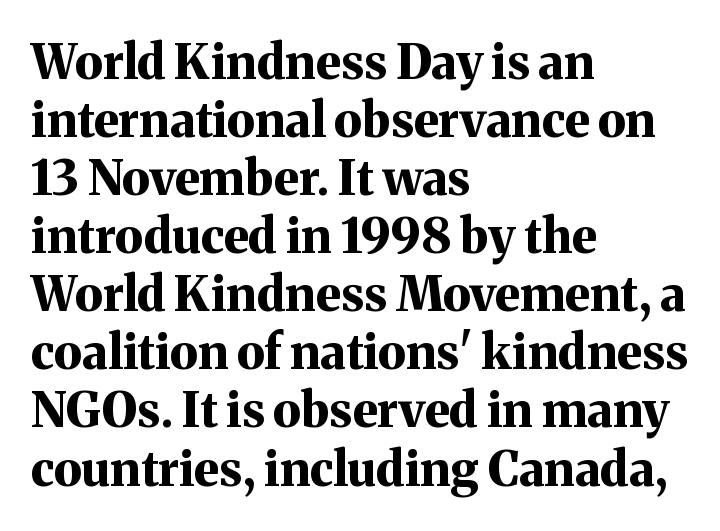
Q: Is the text bold? A: Yes.
Q: Is the text italic (slanted)? A: No, it is upright.
Q: Is the typeface a serif or a sans-serif typeface? A: Serif.
Q: Is the text underlined? A: No.
Q: How is the paragraph aligned? A: Left-aligned.
Q: Is the spacing between letters normal or unusually wide? A: Normal.
Q: Width (condensed, normal, or wide)? A: Normal.
Q: Stroke contrast? A: Medium.
Q: x-height? A: Medium.
Q: Monospaced? A: No.
